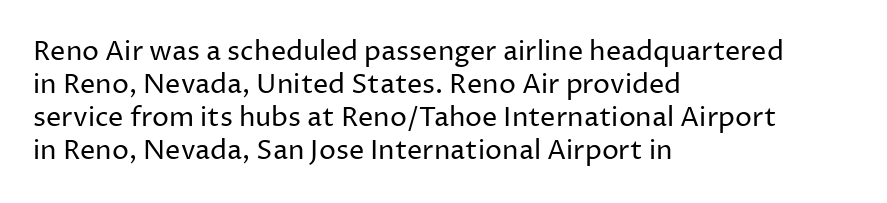
Q: Is the text bold? A: No.
Q: Is the text italic (slanted)? A: No, it is upright.
Q: Is the text underlined? A: No.
Q: How is the paragraph aligned? A: Left-aligned.
Q: Is the spacing between letters normal or unusually wide? A: Normal.
